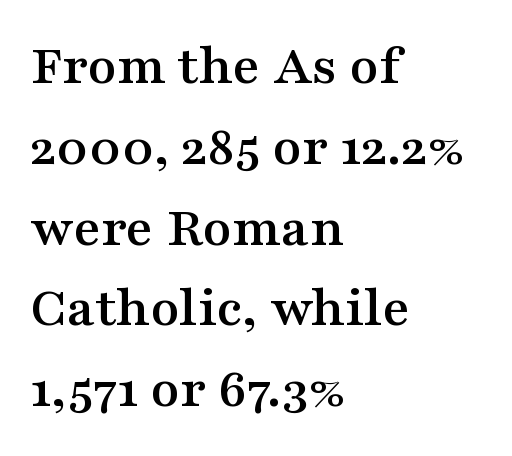
{"serif": "yes", "italic": "no", "width": "wide", "stroke_contrast": "medium", "x_height": "medium", "monospaced": "no", "underline": "no", "align": "left", "line_spacing": "normal", "line_spacing_ratio": 1.37, "letter_spacing": "normal", "letter_spacing_em": 0.0, "glyph_px": 59}
